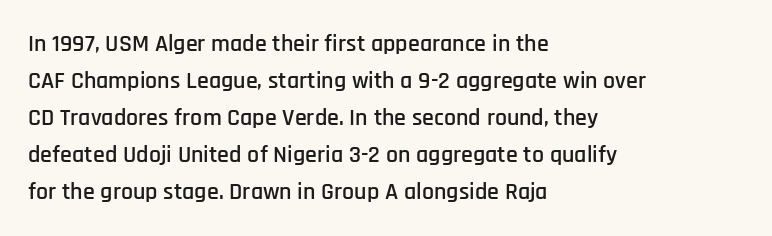
Q: Is the text italic (slanted)? A: No, it is upright.
Q: Is the text underlined? A: No.
Q: How is the paragraph aligned? A: Left-aligned.
Q: Is the spacing between letters normal or unusually wide? A: Normal.
Q: Is the spacing between lines tight, normal or loose? A: Normal.
